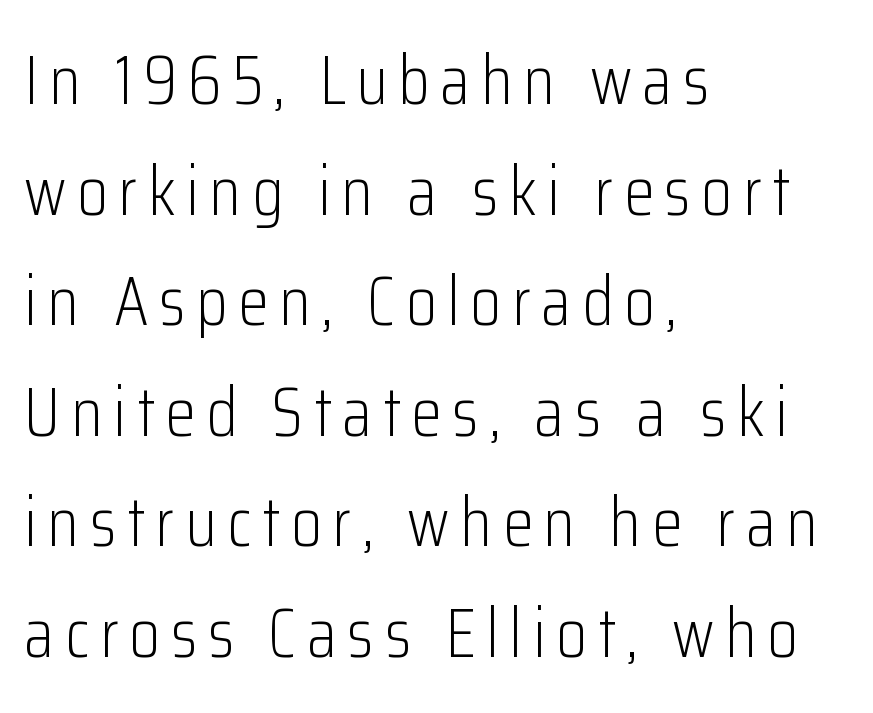
Which margin do the lines hug? The left one — the right edge is uneven. The passage shown is typeset with a sans-serif family. Tall strokes in this sample are plumb rather than angled. The vertical gap from one line to the next is medium. Summary of weight: not heavy and not bold. A bare baseline throughout the passage.
